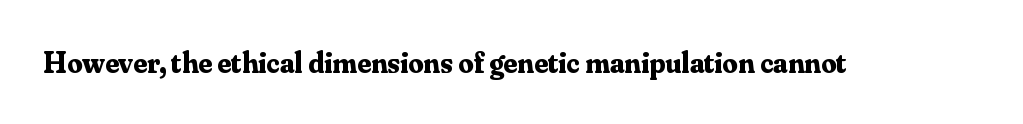
{"serif": "yes", "italic": "no", "bold": "yes", "weight": "bold", "width": "normal", "stroke_contrast": "medium", "x_height": "small", "monospaced": "no", "underline": "no", "letter_spacing": "normal", "letter_spacing_em": 0.0, "glyph_px": 30}
